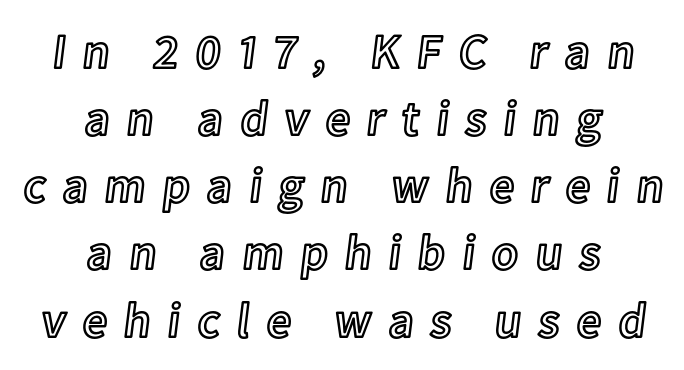
{"width": "normal", "x_height": "medium", "monospaced": "no", "underline": "no", "align": "center", "line_spacing": "normal", "line_spacing_ratio": 1.37, "letter_spacing": "wide", "letter_spacing_em": 0.34, "glyph_px": 49}
